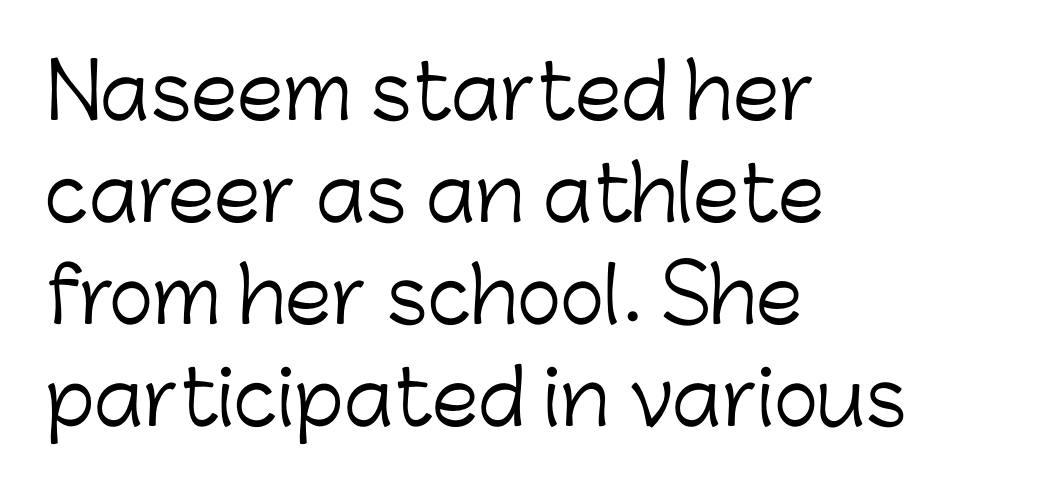
Between one letter and the next there's only the usual sliver of space. The passage shown is not underscored anywhere. Note the varied advance widths — an 'i' is clearly narrower than an 'm'. Does the lettering tilt? It doesn't — this is upright.
